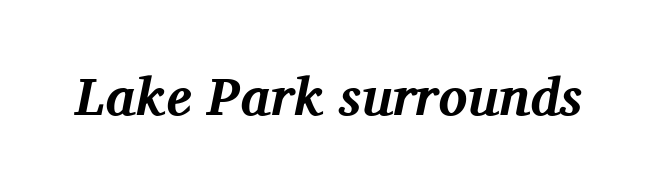
Rendered with sloped, italic letterforms. The characters look thick and weighty, a clear bold. A typesetter would call this proportional, since set widths differ per character. This rendering features lettering with no underline.
